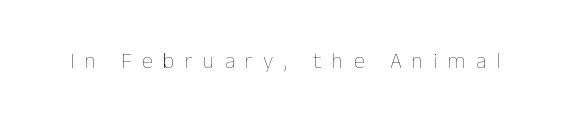
{"italic": "no", "bold": "no", "underline": "no", "letter_spacing": "wide", "letter_spacing_em": 0.47, "glyph_px": 22}
